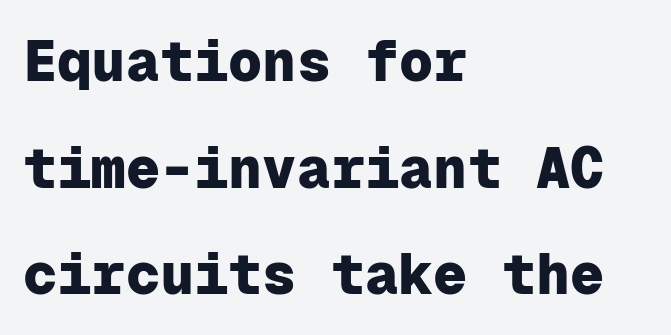
The image shows 57 px heavy sans-serif type, upright, monospaced; set left-aligned, line spacing 1.87x, normal letter spacing, not underlined; low stroke contrast and a medium x-height.
